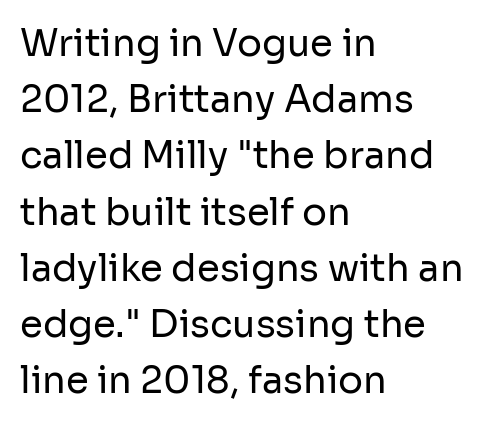
The image shows 37 px regular-weight sans-serif type, upright; set left-aligned, normal line spacing (1.52x), normal letter spacing, not underlined; low stroke contrast and a medium x-height.
